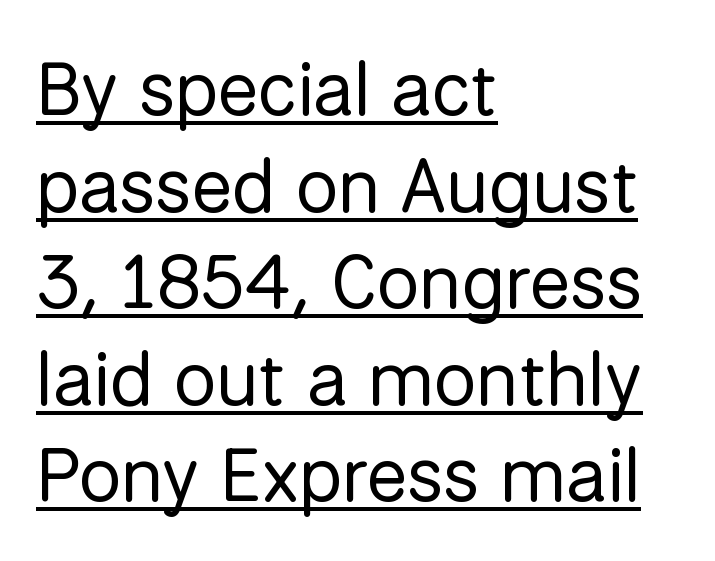
The lines sit at an ordinary, default distance from one another. Note the varied advance widths — an 'i' is clearly narrower than an 'm'. The strokes are not fattened; the text isn't bold. Note: no serifs on the glyphs.
